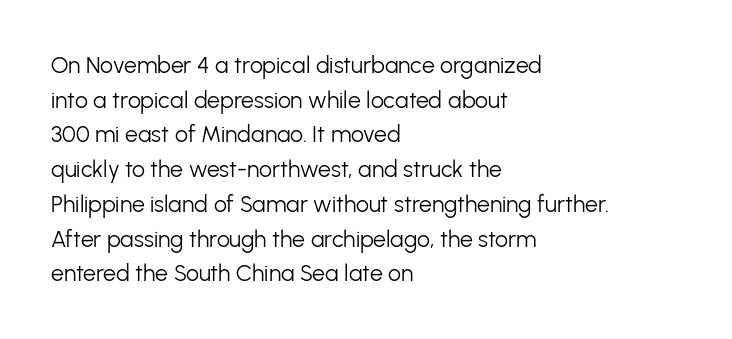
Vertical strokes here are truly vertical. Is the block centered? No — it sits flush against the left margin. Standard letterfit; no display-style spreading of the glyphs. This is not heavy type; no bold has been used.
